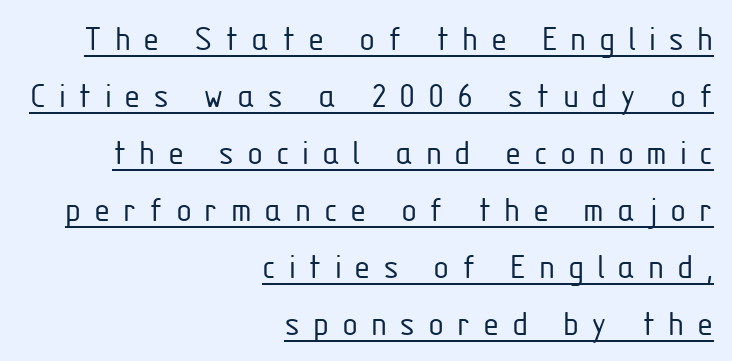
Q: Is the text bold? A: No.
Q: Is the text italic (slanted)? A: No, it is upright.
Q: Is the typeface a serif or a sans-serif typeface? A: Sans-serif.
Q: Is the text underlined? A: Yes.
Q: How is the paragraph aligned? A: Right-aligned.
Q: Is the spacing between letters normal or unusually wide? A: Unusually wide.
Q: Is the spacing between lines tight, normal or loose? A: Normal.
Q: Width (condensed, normal, or wide)? A: Condensed.
Q: Stroke contrast? A: Low.
Q: x-height? A: Medium.
Q: Monospaced? A: No.
